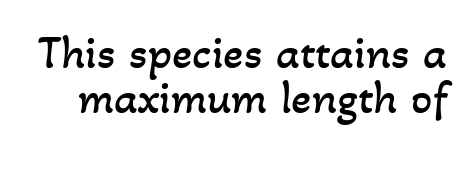
{"bold": "no", "weight": "regular", "width": "normal", "stroke_contrast": "low", "x_height": "small", "monospaced": "no", "underline": "no", "line_spacing": "tight", "line_spacing_ratio": 0.96, "letter_spacing": "normal", "letter_spacing_em": 0.0, "glyph_px": 47}
